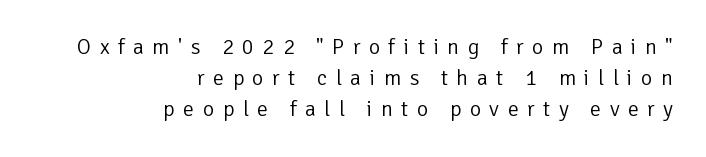
One glance says typical: line gaps are just what's usual. Decoration check: the copy has no underline. The tracking jumps out immediately: characters are airy and widely separated. No chunkiness to these letters — they're not bold.
